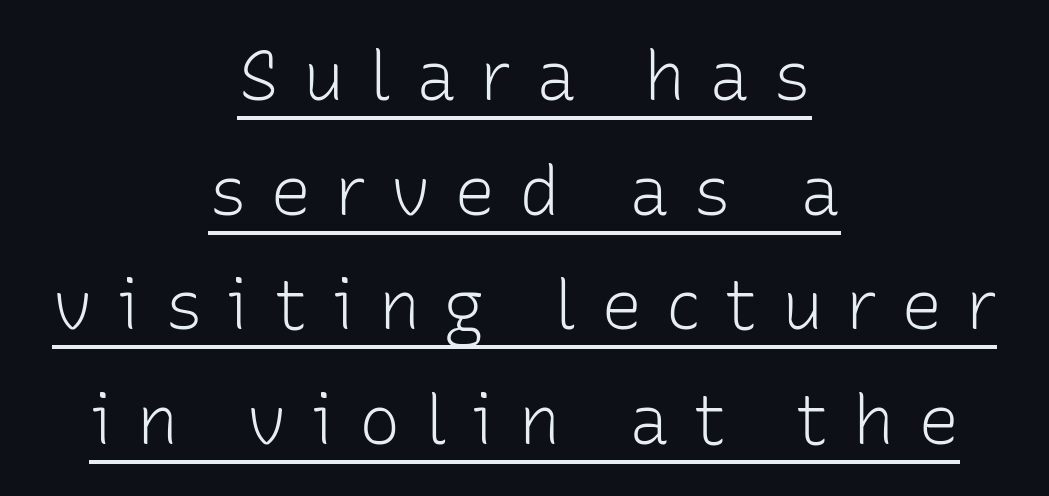
{"serif": "no", "italic": "no", "bold": "no", "weight": "light", "width": "normal", "stroke_contrast": "low", "x_height": "medium", "monospaced": "no", "underline": "yes", "align": "center", "line_spacing": "normal", "line_spacing_ratio": 1.66, "letter_spacing": "wide", "letter_spacing_em": 0.34, "glyph_px": 69}
